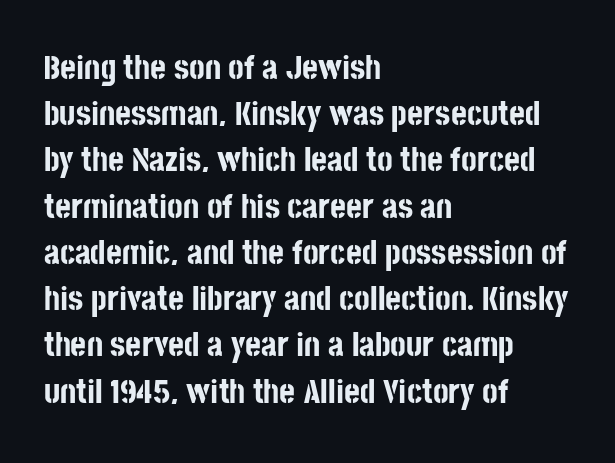
Q: Is the text bold? A: Yes.
Q: Is the text italic (slanted)? A: No, it is upright.
Q: Is the typeface a serif or a sans-serif typeface? A: Sans-serif.
Q: Is the text underlined? A: No.
Q: How is the paragraph aligned? A: Left-aligned.
Q: Is the spacing between letters normal or unusually wide? A: Normal.
Q: Is the spacing between lines tight, normal or loose? A: Normal.
Q: Width (condensed, normal, or wide)? A: Condensed.
Q: Stroke contrast? A: Low.
Q: x-height? A: Large.
Q: Monospaced? A: No.
